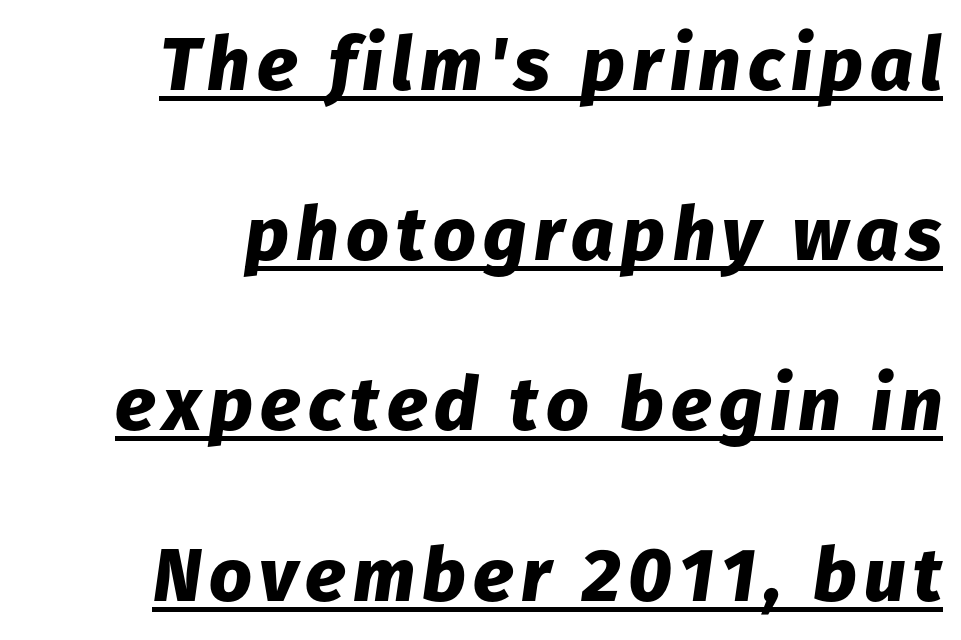
Q: Is the text bold? A: Yes.
Q: Is the text italic (slanted)? A: Yes, it leans right by about 8 degrees.
Q: Is the text underlined? A: Yes.
Q: How is the paragraph aligned? A: Right-aligned.
Q: Is the spacing between lines tight, normal or loose? A: Loose.
Q: Width (condensed, normal, or wide)? A: Normal.
Q: Stroke contrast? A: Low.
Q: x-height? A: Medium.
Q: Monospaced? A: No.
